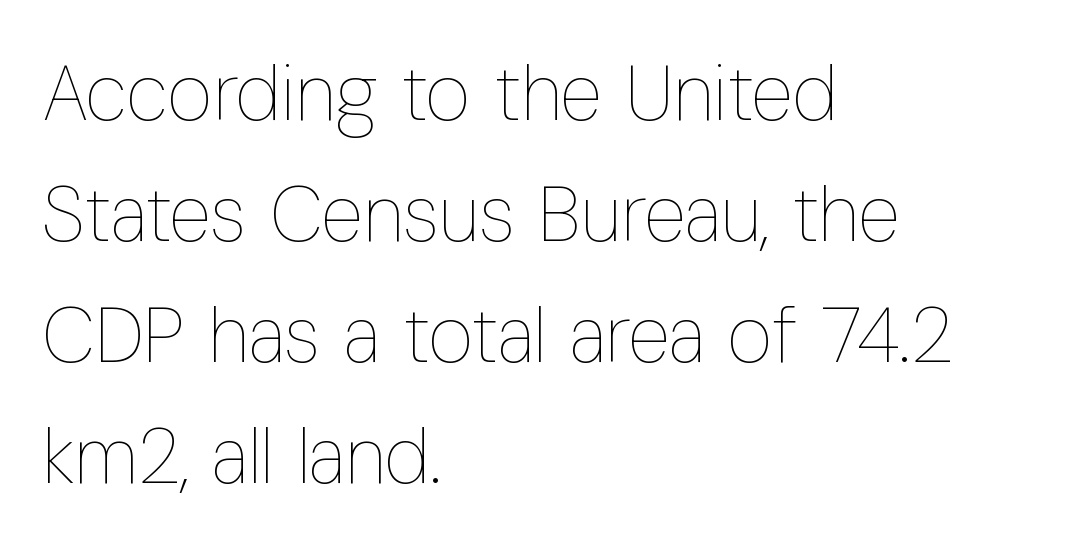
The gaps between neighbouring characters are ordinary and unremarkable. Note the varied advance widths — an 'i' is clearly narrower than an 'm'. In terms of leading, this rendering sits right in the middle. Weight: regular or lighter. Ascenders rise straight up at ninety degrees.
